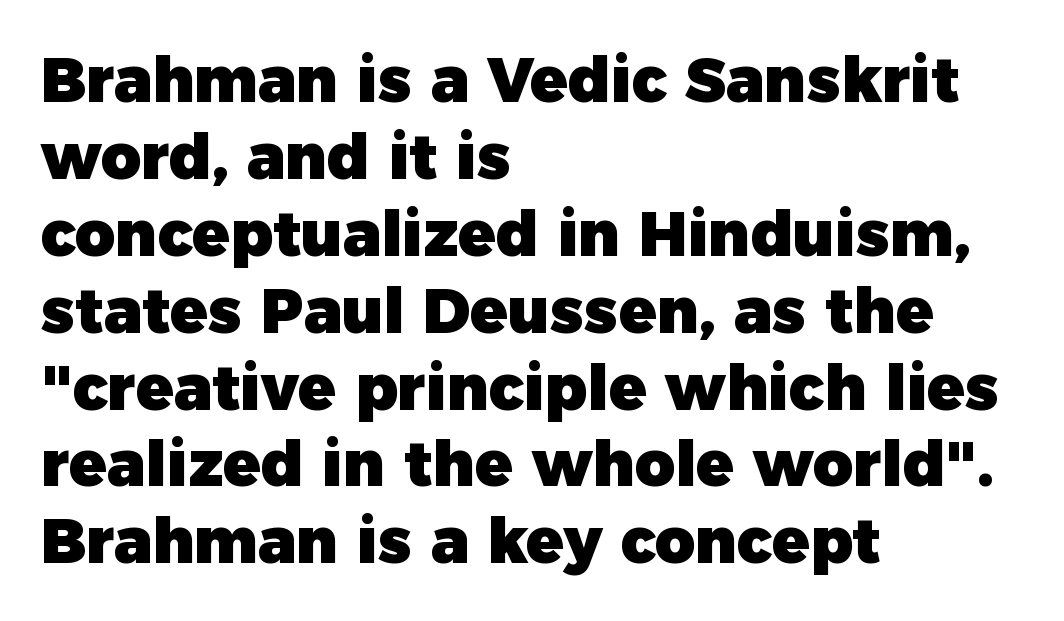
Descenders are the only things crossing below the line. Quick note: not italic, upright. These lines carry a lot of weight — the face is fully bold. These lines are rendered in a variable-pitch font. Which margin do the lines hug? The left one — the right edge is uneven.
